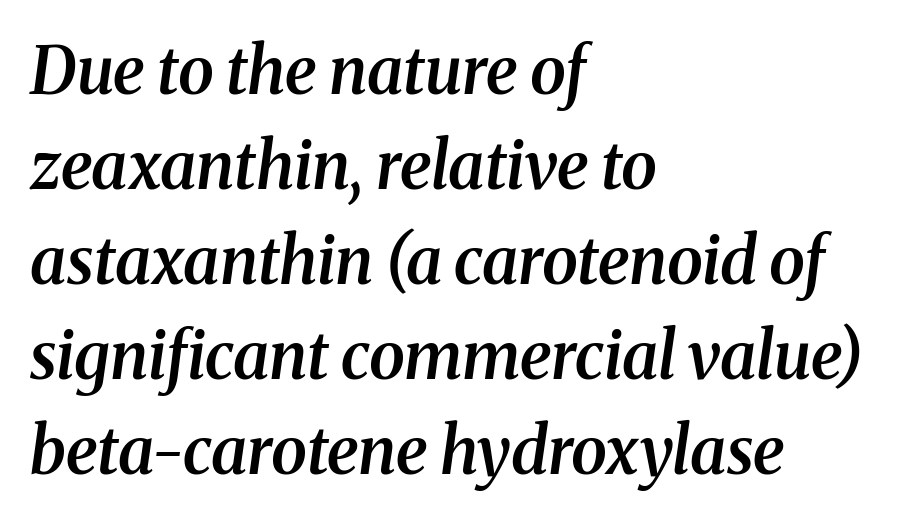
The letterforms sit shoulder to shoulder at normal distance. This sample uses a serif face. Character widths vary here, with narrow letters taking less room than wide ones. A classic flush-left, rag-right setting is used for this passage.
